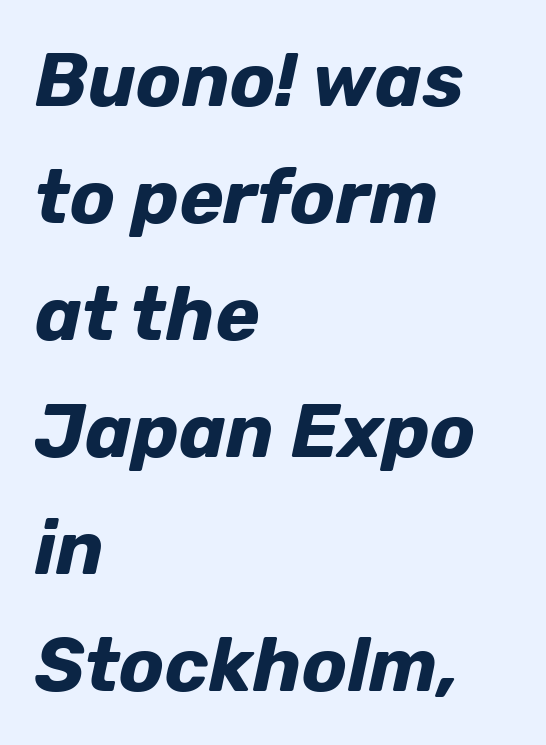
Q: Is the text bold? A: Yes.
Q: Is the text italic (slanted)? A: Yes, it leans right by about 12 degrees.
Q: Is the text underlined? A: No.
Q: How is the paragraph aligned? A: Left-aligned.
Q: Is the spacing between letters normal or unusually wide? A: Normal.
Q: Is the spacing between lines tight, normal or loose? A: Normal.
Q: Width (condensed, normal, or wide)? A: Normal.
Q: Stroke contrast? A: Low.
Q: x-height? A: Medium.
Q: Monospaced? A: No.
